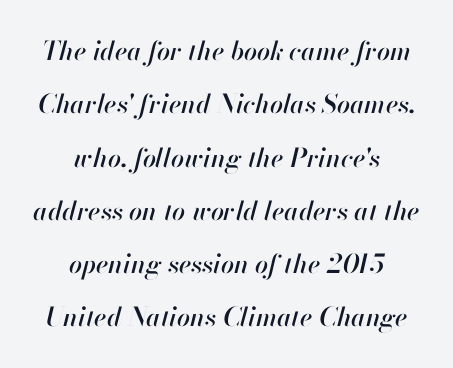
The text block is weighted toward neither margin, spreading evenly from the middle. Here the glyphs are tracked normally, forming tight word shapes. The string is rendered with underlining switched off. Every character sits at an angle, as italics do. These lines stand farther apart than default settings would place them.
